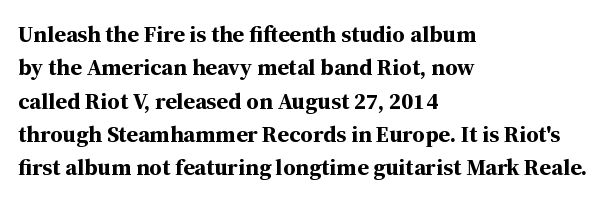
Q: Is the text bold? A: Yes.
Q: Is the text italic (slanted)? A: No, it is upright.
Q: Is the text underlined? A: No.
Q: How is the paragraph aligned? A: Left-aligned.
Q: Is the spacing between letters normal or unusually wide? A: Normal.
Q: Is the spacing between lines tight, normal or loose? A: Normal.
